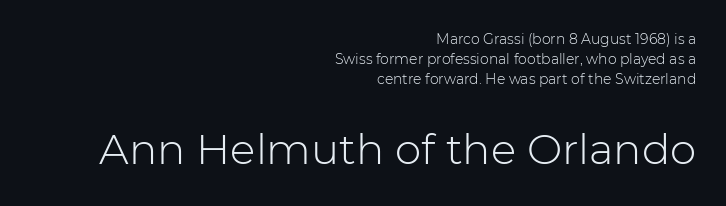
{"serif": "no", "italic": "no", "bold": "no", "weight": "light", "width": "normal", "stroke_contrast": "low", "x_height": "medium", "monospaced": "no", "underline": "no", "align": "right", "line_spacing": "normal", "line_spacing_ratio": 1.42, "letter_spacing": "normal", "letter_spacing_em": 0.0, "larger_block": "second", "size_ratio": 3.0, "glyph_px": 42}
